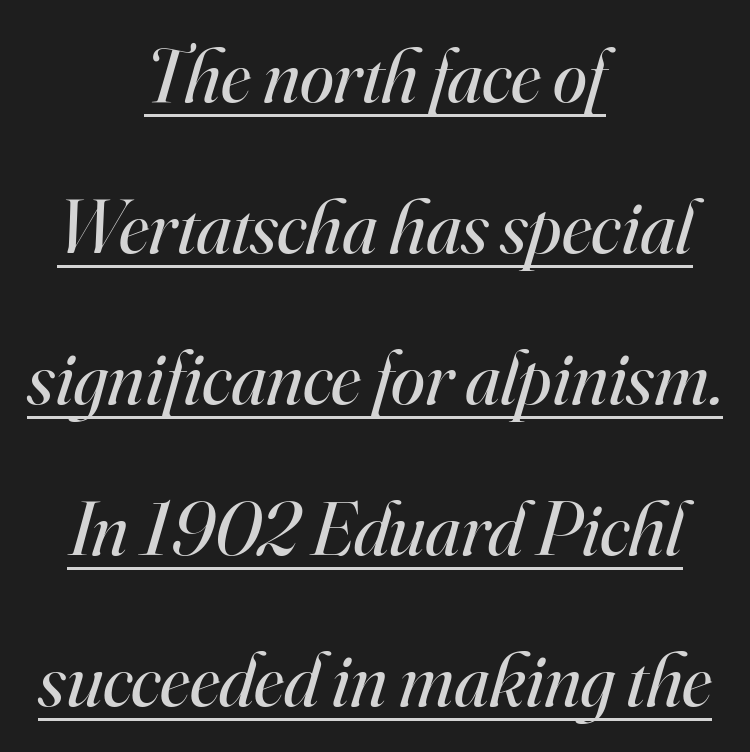
{"serif": "yes", "italic": "yes", "lean": "right", "slant_degrees": 16, "bold": "no", "weight": "regular", "width": "normal", "stroke_contrast": "high", "x_height": "small", "monospaced": "no", "underline": "yes", "align": "center", "line_spacing": "loose", "line_spacing_ratio": 1.96, "letter_spacing": "normal", "letter_spacing_em": 0.0, "glyph_px": 77}
